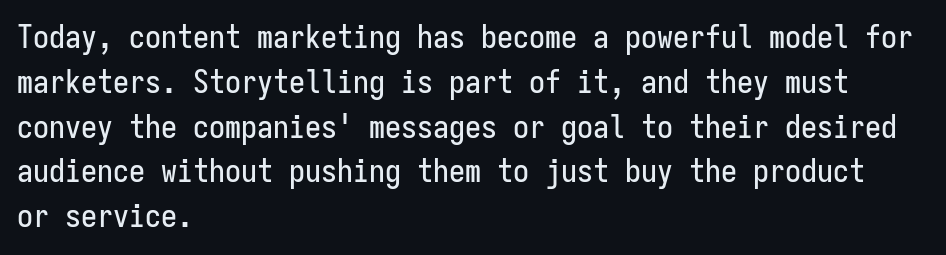
Q: Is the text italic (slanted)? A: No, it is upright.
Q: Is the typeface a serif or a sans-serif typeface? A: Sans-serif.
Q: Is the text underlined? A: No.
Q: How is the paragraph aligned? A: Left-aligned.
Q: Is the spacing between letters normal or unusually wide? A: Normal.
Q: Is the spacing between lines tight, normal or loose? A: Normal.
Q: Width (condensed, normal, or wide)? A: Condensed.
Q: Stroke contrast? A: Low.
Q: x-height? A: Medium.
Q: Monospaced? A: Yes.
